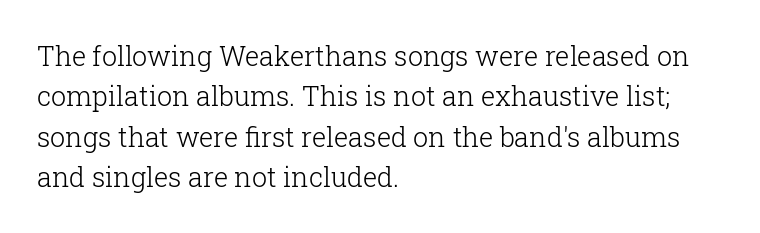
Q: Is the text bold? A: No.
Q: Is the text italic (slanted)? A: No, it is upright.
Q: Is the text underlined? A: No.
Q: How is the paragraph aligned? A: Left-aligned.
Q: Is the spacing between letters normal or unusually wide? A: Normal.
Q: Is the spacing between lines tight, normal or loose? A: Normal.
